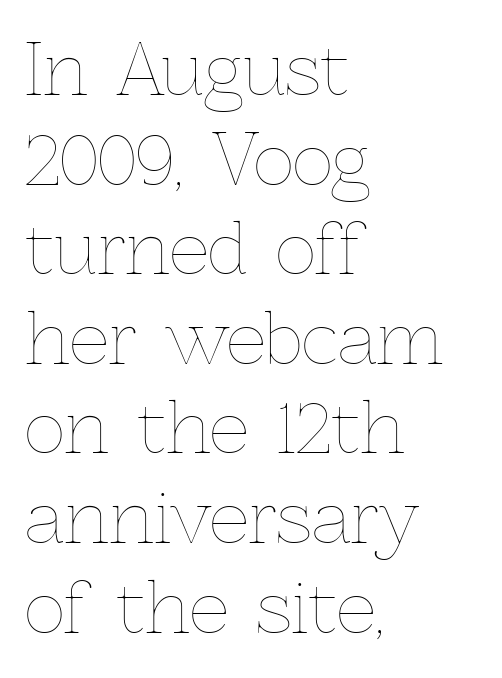
The strip under each line holds only bare page. Nope, not italic — everything's standing straight. The passage shown has conventional tracking throughout. Vertically, the passage feels balanced, rows spaced as you'd expect. Stem width sits at or under what a default text font uses. The face used here is proportionally spaced, like ordinary book or web type.
